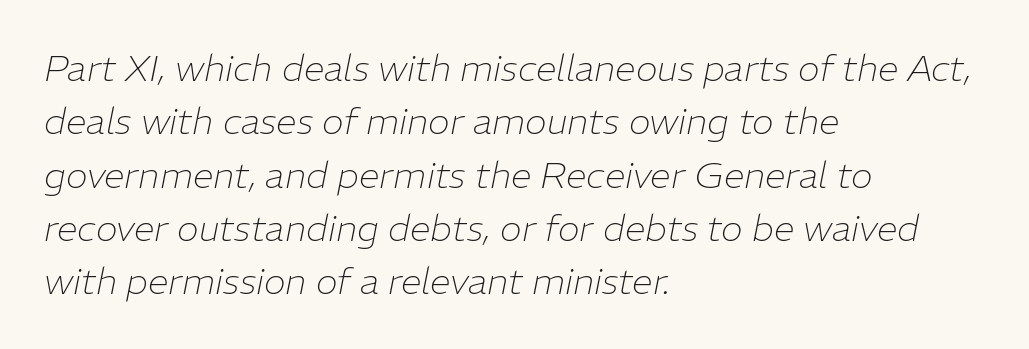
Q: Is the text bold? A: No.
Q: Is the text italic (slanted)? A: Yes, it leans right by about 11 degrees.
Q: Is the text underlined? A: No.
Q: How is the paragraph aligned? A: Left-aligned.
Q: Is the spacing between letters normal or unusually wide? A: Normal.
Q: Is the spacing between lines tight, normal or loose? A: Normal.
Q: Width (condensed, normal, or wide)? A: Normal.
Q: Stroke contrast? A: Low.
Q: x-height? A: Medium.
Q: Monospaced? A: No.
